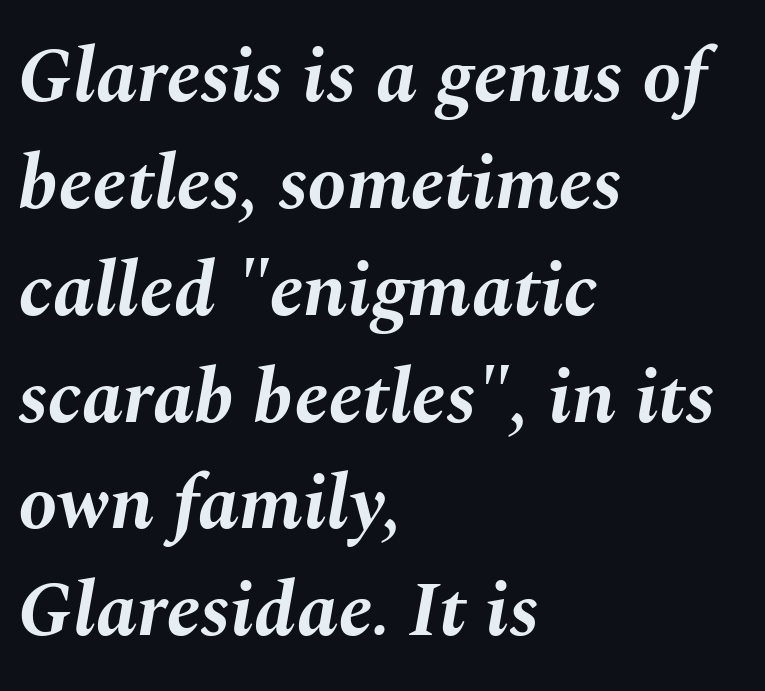
Q: Is the text bold? A: Yes.
Q: Is the text italic (slanted)? A: Yes, it leans right by about 10 degrees.
Q: Is the text underlined? A: No.
Q: How is the paragraph aligned? A: Left-aligned.
Q: Is the spacing between letters normal or unusually wide? A: Normal.
Q: Is the spacing between lines tight, normal or loose? A: Normal.
Q: Width (condensed, normal, or wide)? A: Normal.
Q: Stroke contrast? A: Medium.
Q: x-height? A: Medium.
Q: Monospaced? A: No.
